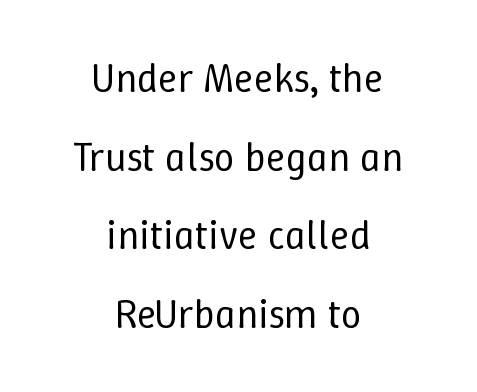
Q: Is the text bold? A: No.
Q: Is the text italic (slanted)? A: No, it is upright.
Q: Is the text underlined? A: No.
Q: How is the paragraph aligned? A: Centered.
Q: Is the spacing between letters normal or unusually wide? A: Normal.
Q: Is the spacing between lines tight, normal or loose? A: Loose.
Q: Width (condensed, normal, or wide)? A: Normal.
Q: Stroke contrast? A: Low.
Q: x-height? A: Medium.
Q: Monospaced? A: No.
